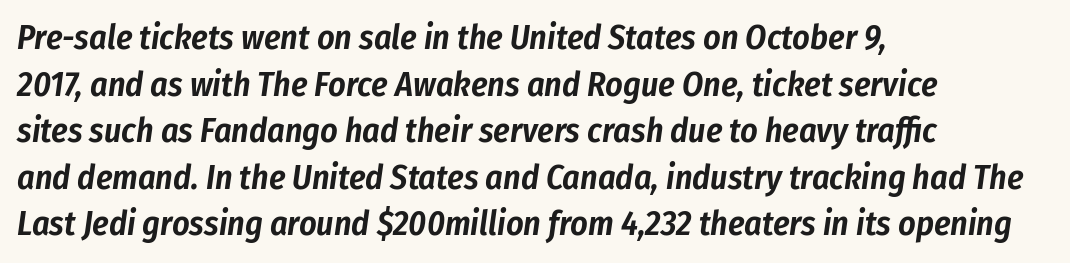
{"italic": "yes", "lean": "right", "slant_degrees": 8, "width": "condensed", "stroke_contrast": "low", "x_height": "medium", "monospaced": "no", "underline": "no", "align": "left", "line_spacing": "normal", "line_spacing_ratio": 1.37, "letter_spacing": "normal", "letter_spacing_em": 0.0, "glyph_px": 34}
